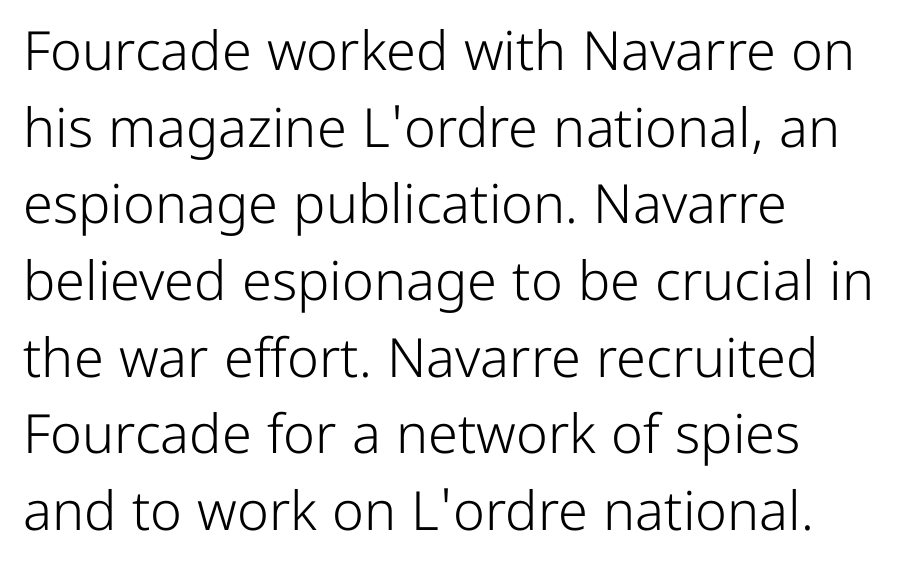
{"serif": "no", "italic": "no", "bold": "no", "weight": "light", "width": "normal", "stroke_contrast": "low", "x_height": "medium", "monospaced": "no", "underline": "no", "align": "left", "line_spacing": "normal", "line_spacing_ratio": 1.42, "letter_spacing": "normal", "letter_spacing_em": 0.0, "glyph_px": 54}
